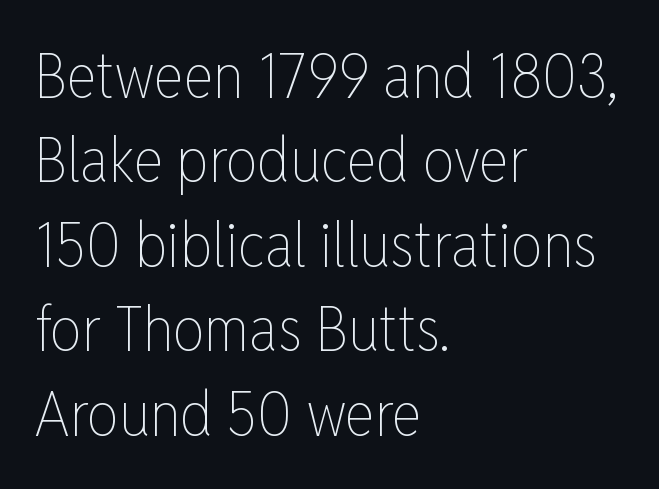
The image shows 63 px thin, condensed type, upright; set left-aligned, normal line spacing (1.34x), normal letter spacing, not underlined; low stroke contrast and a medium x-height.
